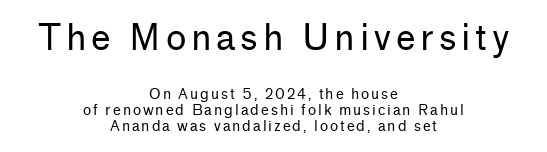
The image shows 35 px regular-weight sans-serif type, upright; set centered, line spacing 1.16x, not underlined; the first (top) block is 2.5x larger; low stroke contrast and a medium x-height.
